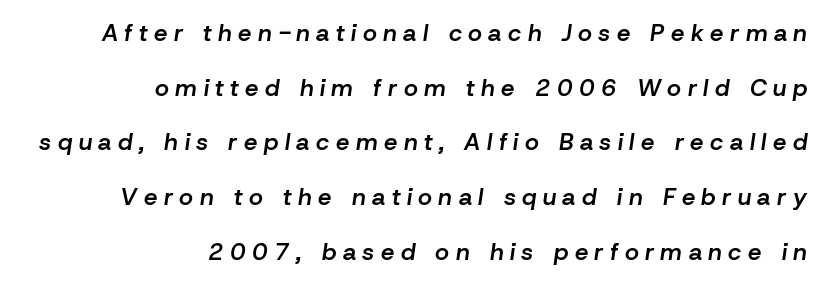
Would a proofreader flag this as italicized? Yes. The letterforms stand isolated, each surrounded by extra space. Casual observation: everything's shoved over to the right. Is the type bold? Partly — it's a semibold, heavier than regular but not fully bold. Does the leading feel generous? Absolutely, it's lavish. A bare baseline throughout the passage.
